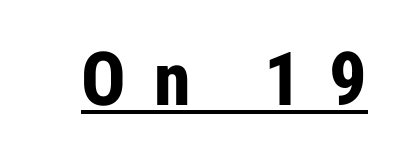
The image shows 74 px bold, condensed sans-serif type, upright; set unusually wide letter spacing (+0.38 em), underlined; low stroke contrast and a medium x-height.
